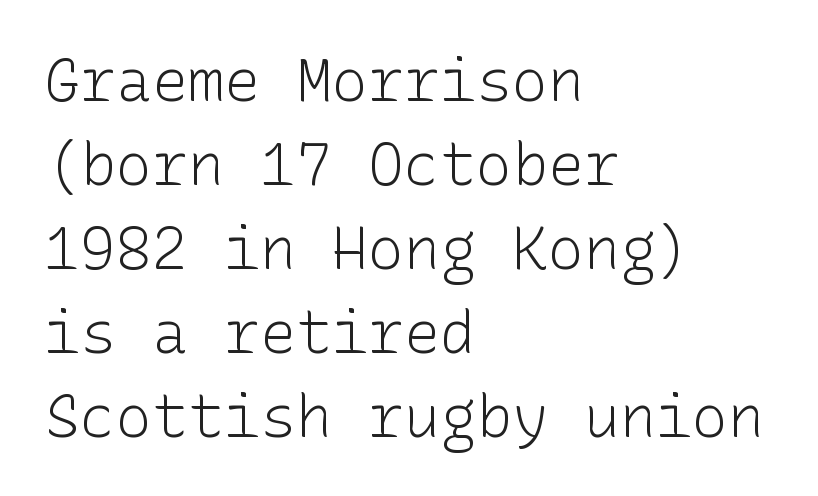
{"serif": "no", "italic": "no", "bold": "no", "weight": "light", "width": "normal", "stroke_contrast": "low", "x_height": "medium", "underline": "no", "align": "left", "line_spacing": "normal", "line_spacing_ratio": 1.4, "letter_spacing": "normal", "letter_spacing_em": 0.0, "glyph_px": 60}
